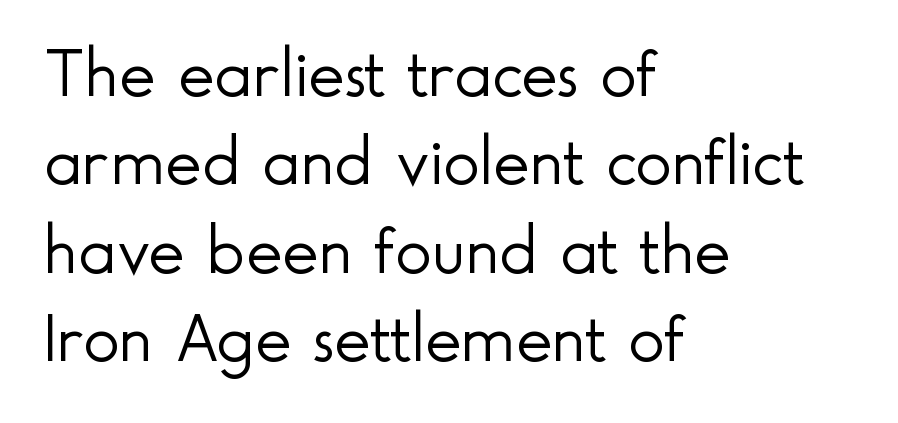
The image shows 69 px light sans-serif type, upright; set left-aligned, normal line spacing (1.28x), normal letter spacing, not underlined; a small x-height.
